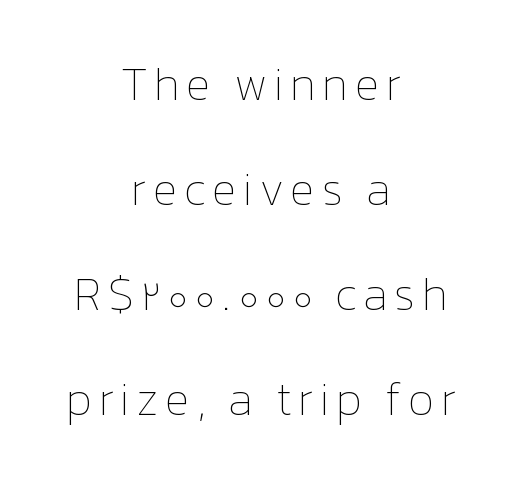
The image shows 46 px thin type, upright; set centered, loose line spacing (2.28x), not underlined; low stroke contrast and a medium x-height.
